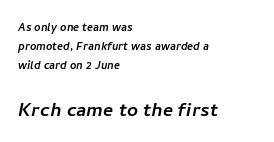
The image shows 24 px text type; set left-aligned, normal line spacing (1.35x), normal letter spacing, not underlined; the second (bottom) block is 1.71x larger.
